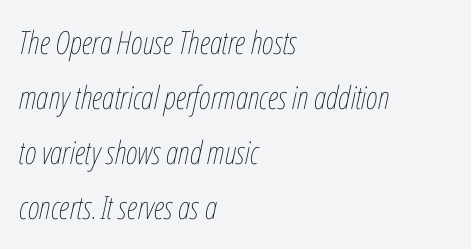
Q: Is the text bold? A: No.
Q: Is the text italic (slanted)? A: Yes, it leans right by about 12 degrees.
Q: Is the text underlined? A: No.
Q: How is the paragraph aligned? A: Left-aligned.
Q: Is the spacing between letters normal or unusually wide? A: Normal.
Q: Width (condensed, normal, or wide)? A: Condensed.
Q: Stroke contrast? A: Low.
Q: x-height? A: Medium.
Q: Monospaced? A: No.
